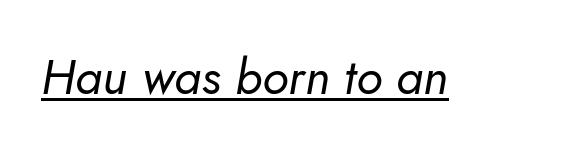
The image shows 49 px regular-weight type, italic (leaning right); set normal letter spacing, underlined; low stroke contrast and a small x-height.
